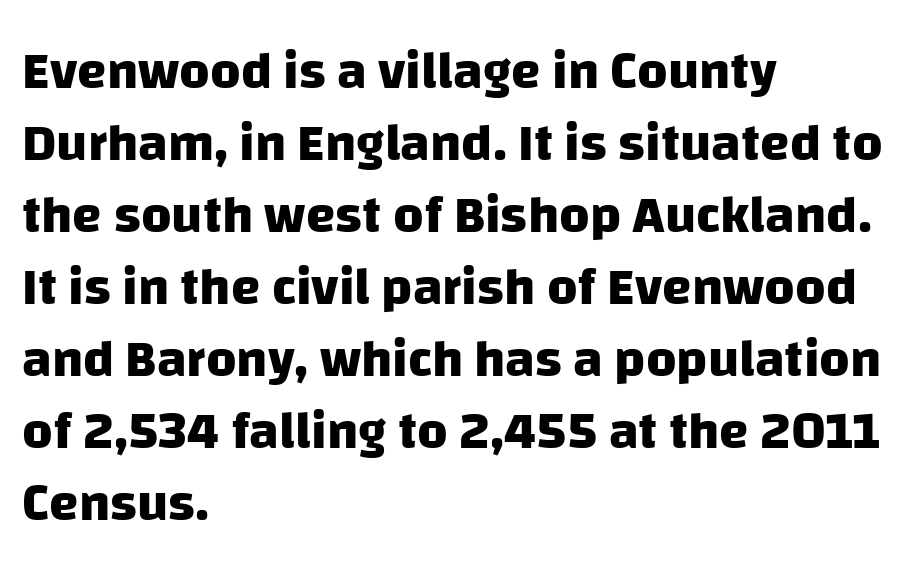
Q: Is the text bold? A: Yes.
Q: Is the typeface a serif or a sans-serif typeface? A: Sans-serif.
Q: Is the text underlined? A: No.
Q: How is the paragraph aligned? A: Left-aligned.
Q: Is the spacing between letters normal or unusually wide? A: Normal.
Q: Is the spacing between lines tight, normal or loose? A: Normal.
Q: Width (condensed, normal, or wide)? A: Normal.
Q: Stroke contrast? A: Low.
Q: x-height? A: Large.
Q: Monospaced? A: No.
